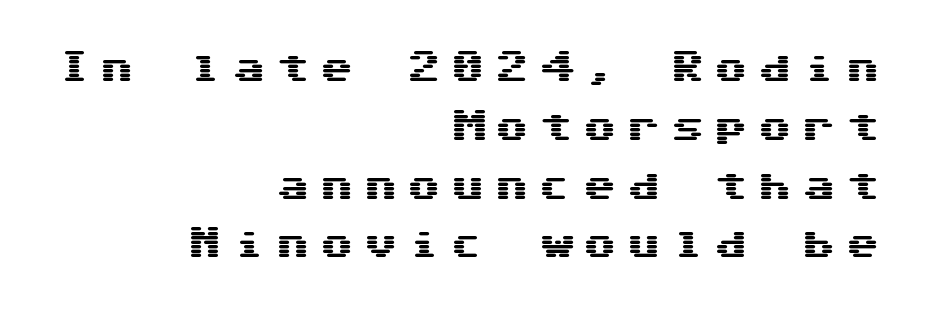
Quick note: not italic, upright. Rule under the text: the space is simply empty. Typeset ragged left — the right edge is the straight one. The passage shown has open, widely tracked lettering throughout. Is this a sans? Yes — the strokes have no serifs.
